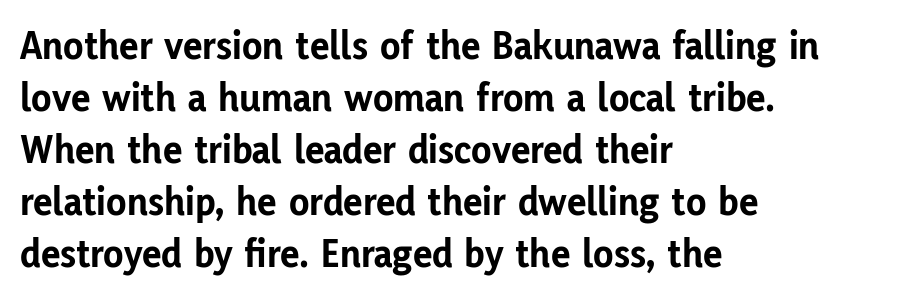
The image shows 41 px bold sans-serif type, upright; set left-aligned, normal line spacing (1.27x), normal letter spacing, not underlined; low stroke contrast and a medium x-height.
